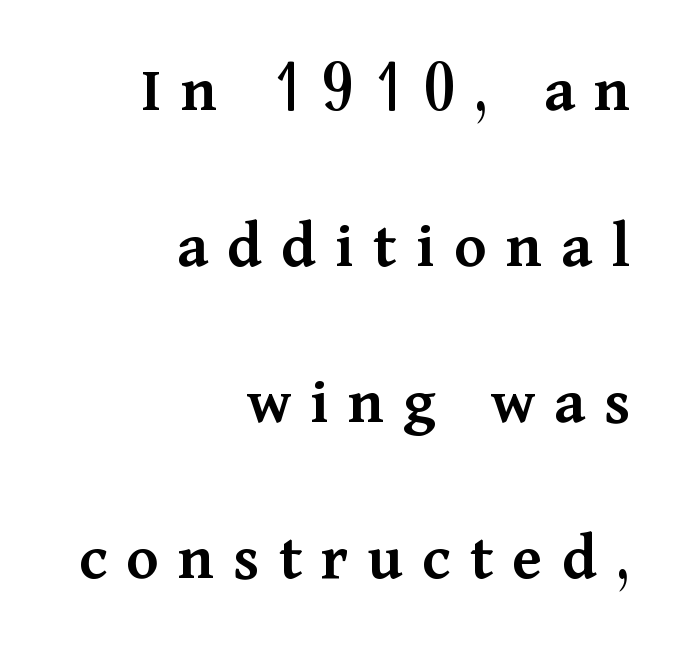
{"serif": "yes", "italic": "no", "bold": "semi", "weight": "semibold", "width": "normal", "stroke_contrast": "medium", "x_height": "medium", "monospaced": "no", "underline": "no", "align": "right", "line_spacing": "loose", "line_spacing_ratio": 2.33, "letter_spacing": "wide", "letter_spacing_em": 0.29, "glyph_px": 67}
